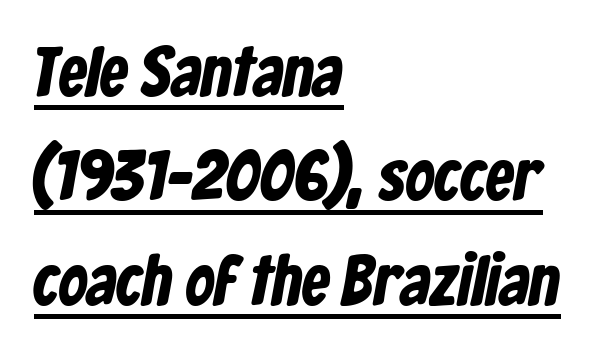
The rendering keeps characters at their native spacing. Classification — sans serif. If you drew a ruler down the left edge, every line would touch it. Students, observe the line beneath the letters — that is underlining.
